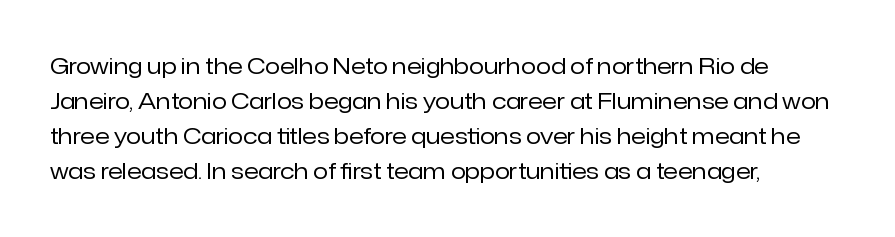
{"italic": "no", "bold": "no", "underline": "no", "align": "left", "line_spacing": "normal", "line_spacing_ratio": 1.59, "letter_spacing": "normal", "letter_spacing_em": 0.0, "glyph_px": 22}
